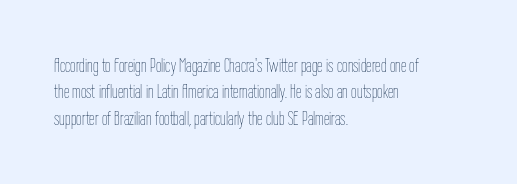
Characters remain perfectly vertical along every line. Rows of type keep a routine distance in the vertical direction. The face looks like a standard text weight, possibly lighter. Letter spacing: default. Each row of text sits above clean, open space.
